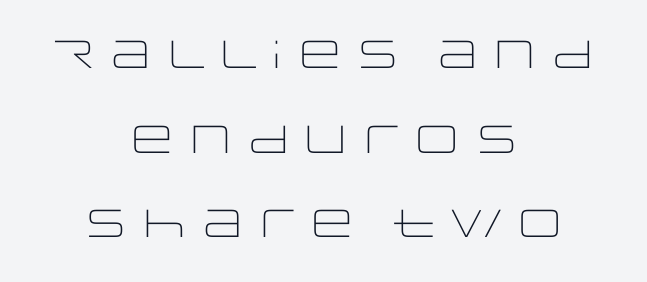
Q: Is the text bold? A: No.
Q: Is the text italic (slanted)? A: No, it is upright.
Q: Is the typeface a serif or a sans-serif typeface? A: Sans-serif.
Q: Is the text underlined? A: No.
Q: How is the paragraph aligned? A: Centered.
Q: Is the spacing between letters normal or unusually wide? A: Normal.
Q: Is the spacing between lines tight, normal or loose? A: Loose.
Q: Width (condensed, normal, or wide)? A: Wide.
Q: Stroke contrast? A: Low.
Q: x-height? A: Large.
Q: Monospaced? A: No.
